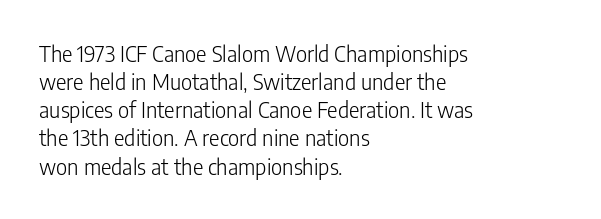
Normally led — the rows are evenly, conventionally spaced. Underlining? Definitely not there. The axis of the letterforms is exactly vertical. The passage is arranged the way most books set body copy — flush left. Default kerning and tracking; the words read as compact shapes.
